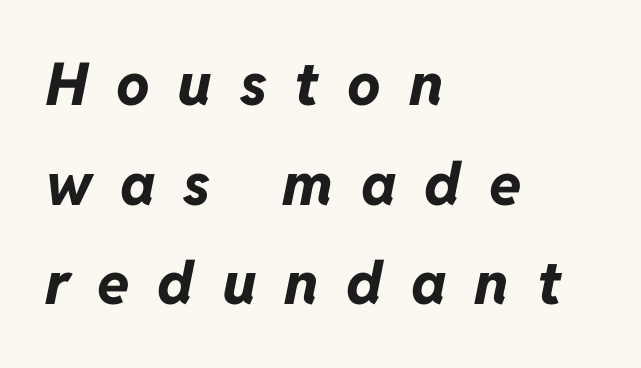
Q: Is the text bold? A: Yes.
Q: Is the text italic (slanted)? A: Yes, it leans right by about 11 degrees.
Q: Is the text underlined? A: No.
Q: How is the paragraph aligned? A: Left-aligned.
Q: Is the spacing between letters normal or unusually wide? A: Unusually wide.
Q: Is the spacing between lines tight, normal or loose? A: Normal.
Q: Width (condensed, normal, or wide)? A: Normal.
Q: Stroke contrast? A: Low.
Q: x-height? A: Medium.
Q: Monospaced? A: No.
